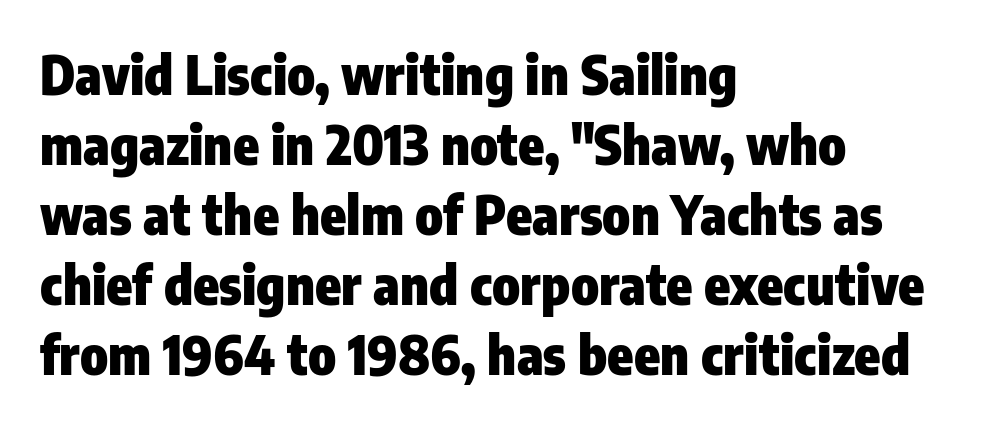
Honestly, the letter spacing is just normal — you wouldn't notice it. In CSS terms this would be text-align: left. The rows are spaced the way most documents space them. A roman cut, with each character standing at attention.
